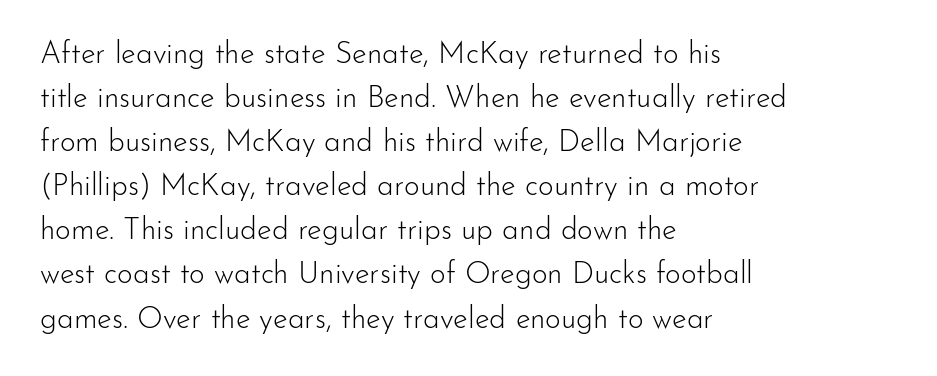
Q: Is the text bold? A: No.
Q: Is the text italic (slanted)? A: No, it is upright.
Q: Is the typeface a serif or a sans-serif typeface? A: Sans-serif.
Q: Is the text underlined? A: No.
Q: How is the paragraph aligned? A: Left-aligned.
Q: Is the spacing between letters normal or unusually wide? A: Normal.
Q: Is the spacing between lines tight, normal or loose? A: Normal.
Q: Width (condensed, normal, or wide)? A: Normal.
Q: Stroke contrast? A: Low.
Q: x-height? A: Small.
Q: Monospaced? A: No.
